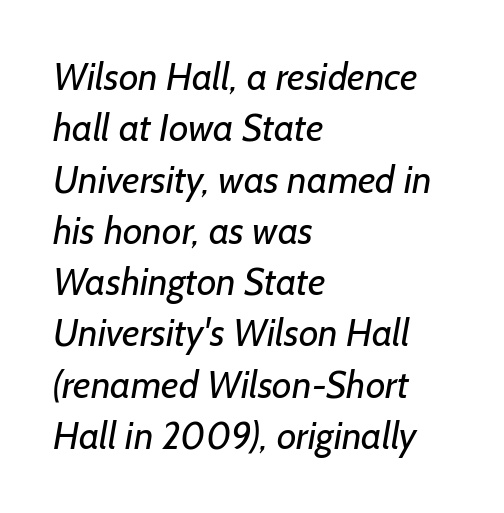
The passage is arranged the way most books set body copy — flush left. Successive baselines arrive at the customary interval. This sample uses a sans-serif face. Looks like regular typesetting: each glyph gets only the width it needs. The tracking reads as untouched default to a designer's eye.
